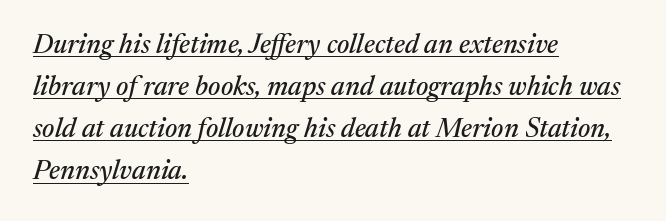
Q: Is the text italic (slanted)? A: Yes, it leans right by about 17 degrees.
Q: Is the text underlined? A: Yes.
Q: How is the paragraph aligned? A: Left-aligned.
Q: Is the spacing between letters normal or unusually wide? A: Normal.
Q: Is the spacing between lines tight, normal or loose? A: Normal.
